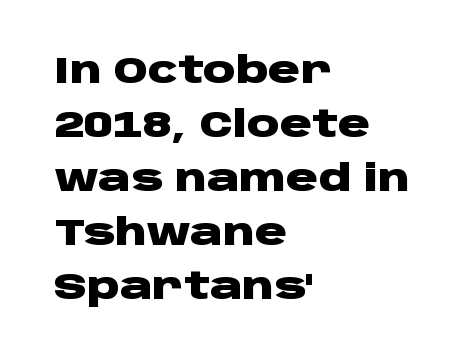
{"serif": "no", "italic": "no", "bold": "yes", "weight": "heavy", "width": "wide", "stroke_contrast": "low", "x_height": "large", "monospaced": "no", "underline": "no", "align": "left", "line_spacing": "normal", "line_spacing_ratio": 1.5, "letter_spacing": "normal", "letter_spacing_em": 0.0, "glyph_px": 36}
